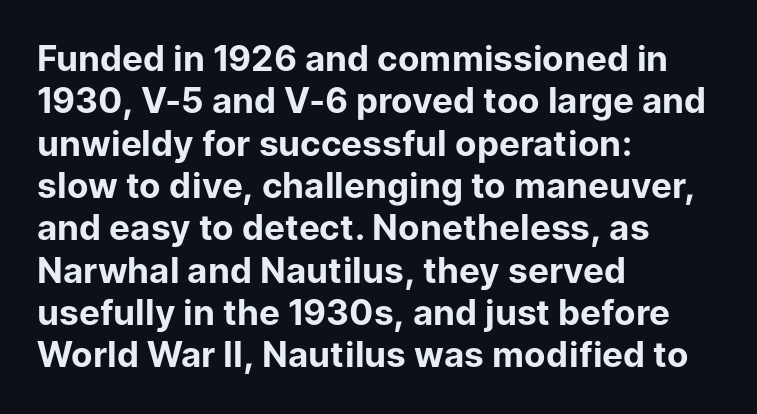
The ragged edge is on the right, which tells us the setting is flush left. In terms of letterform style, serifs are entirely absent. On the weight axis this lands at bold, roughly 700. Ordinary non-slanted type is in use. You could not count columns in this text — the font is proportionally spaced. Glyph-to-glyph distance matches everyday printed text.
